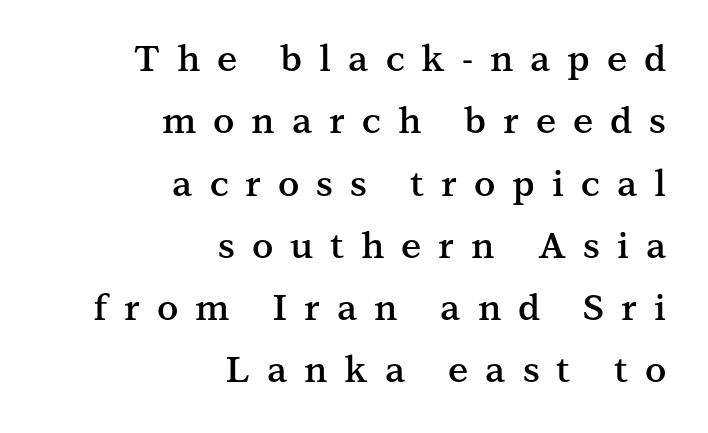
Q: Is the text bold? A: Semi-bold.
Q: Is the text italic (slanted)? A: No, it is upright.
Q: Is the typeface a serif or a sans-serif typeface? A: Serif.
Q: Is the text underlined? A: No.
Q: How is the paragraph aligned? A: Right-aligned.
Q: Is the spacing between letters normal or unusually wide? A: Unusually wide.
Q: Width (condensed, normal, or wide)? A: Normal.
Q: Stroke contrast? A: Medium.
Q: x-height? A: Medium.
Q: Monospaced? A: No.
